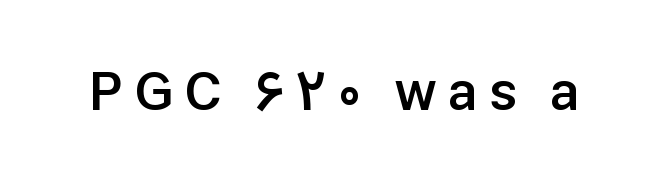
The image shows 55 px semibold sans-serif type, upright; set not underlined; low stroke contrast and a medium x-height.
